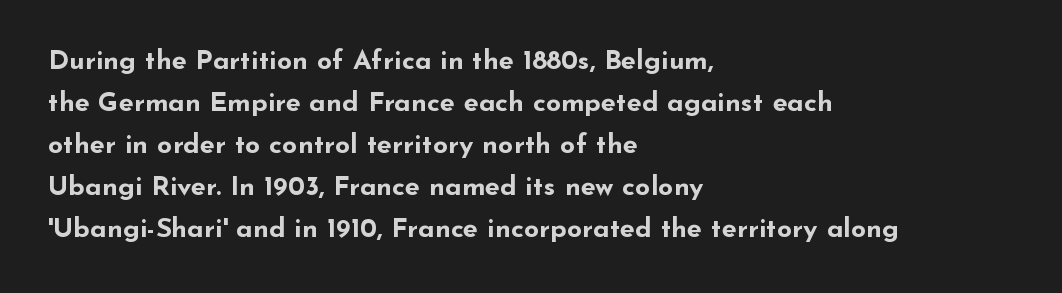
Nothing unusual about the tracking: characters are spaced as the font intends. Layout note: lines flush left. Does the lettering tilt? It doesn't — this is upright. The characters look thick and weighty, a clear bold. If you measured baseline to baseline, you'd find a middling distance. Underlining? Definitely not there.
